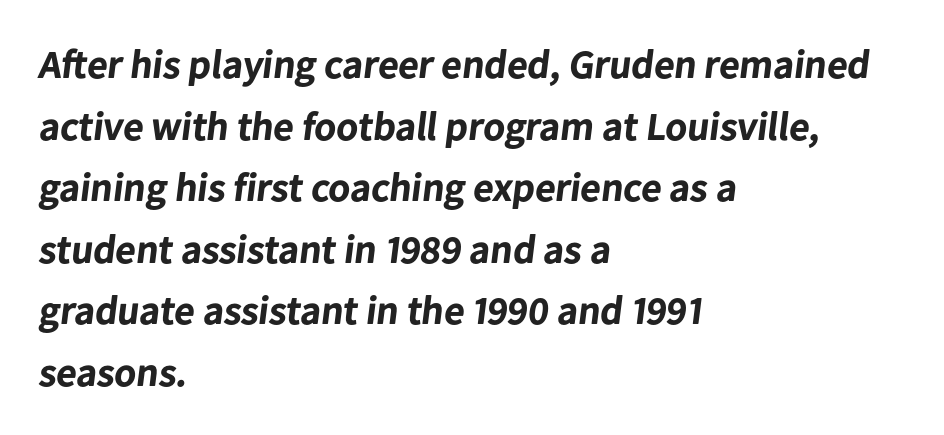
Q: Is the text bold? A: Yes.
Q: Is the typeface a serif or a sans-serif typeface? A: Sans-serif.
Q: Is the text underlined? A: No.
Q: How is the paragraph aligned? A: Left-aligned.
Q: Is the spacing between letters normal or unusually wide? A: Normal.
Q: Is the spacing between lines tight, normal or loose? A: Normal.
Q: Width (condensed, normal, or wide)? A: Normal.
Q: Stroke contrast? A: Low.
Q: x-height? A: Medium.
Q: Monospaced? A: No.
